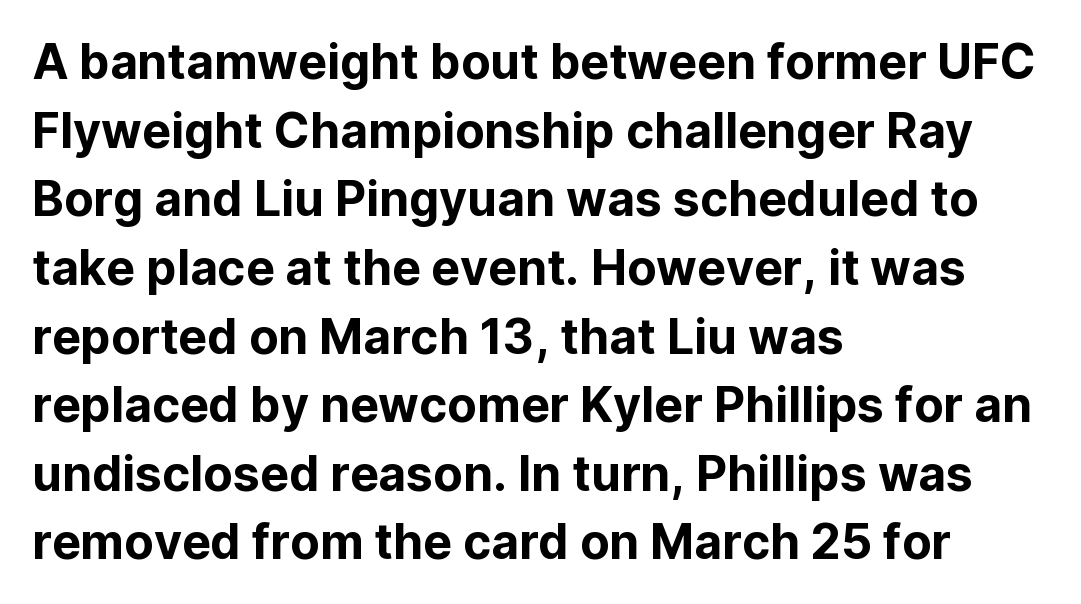
Honestly, there is no underline to notice here at all. Each letter keeps its own natural width here, so spacing adapts to shape. What's the leading like? Ordinary, nothing unusual. The horizontal fit of the characters is conventional and even. This rendering uses left alignment, leaving the right contour irregular.
